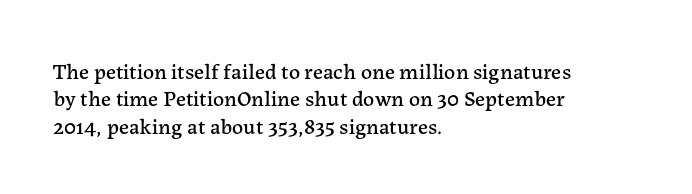
{"italic": "no", "underline": "no", "align": "left", "line_spacing_ratio": 1.24, "letter_spacing": "normal", "letter_spacing_em": 0.0, "glyph_px": 22}
